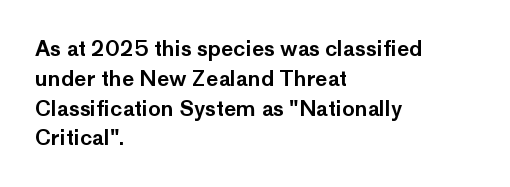
{"italic": "no", "underline": "no", "align": "left", "line_spacing": "normal", "line_spacing_ratio": 1.42, "letter_spacing": "normal", "letter_spacing_em": 0.0, "glyph_px": 21}
